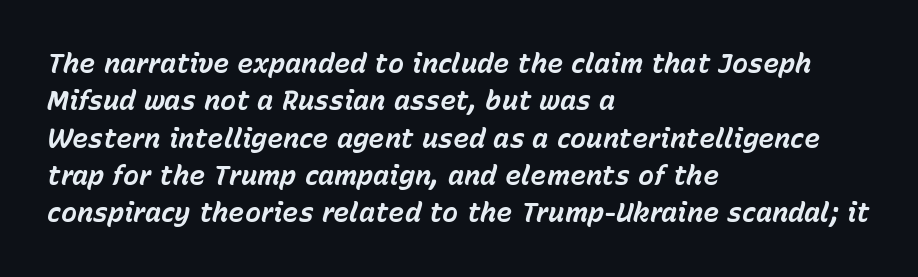
{"italic": "yes", "lean": "right", "slant_degrees": 15, "bold": "yes", "underline": "no", "align": "left", "line_spacing": "normal", "line_spacing_ratio": 1.38, "letter_spacing": "normal", "letter_spacing_em": 0.0, "glyph_px": 27}
